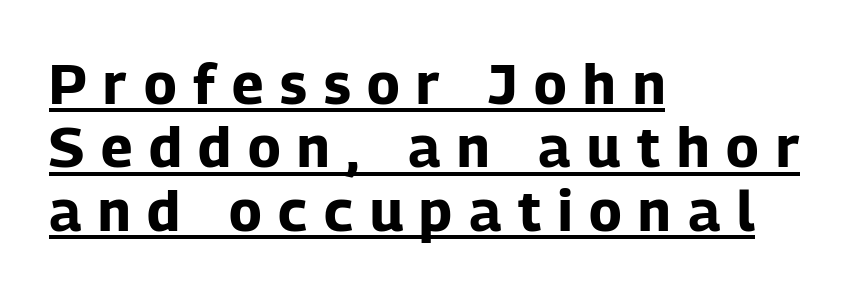
{"serif": "no", "italic": "no", "bold": "yes", "weight": "bold", "width": "normal", "stroke_contrast": "low", "x_height": "medium", "monospaced": "no", "underline": "yes", "align": "left", "line_spacing": "tight", "line_spacing_ratio": 1.13, "letter_spacing": "wide", "letter_spacing_em": 0.3, "glyph_px": 56}
